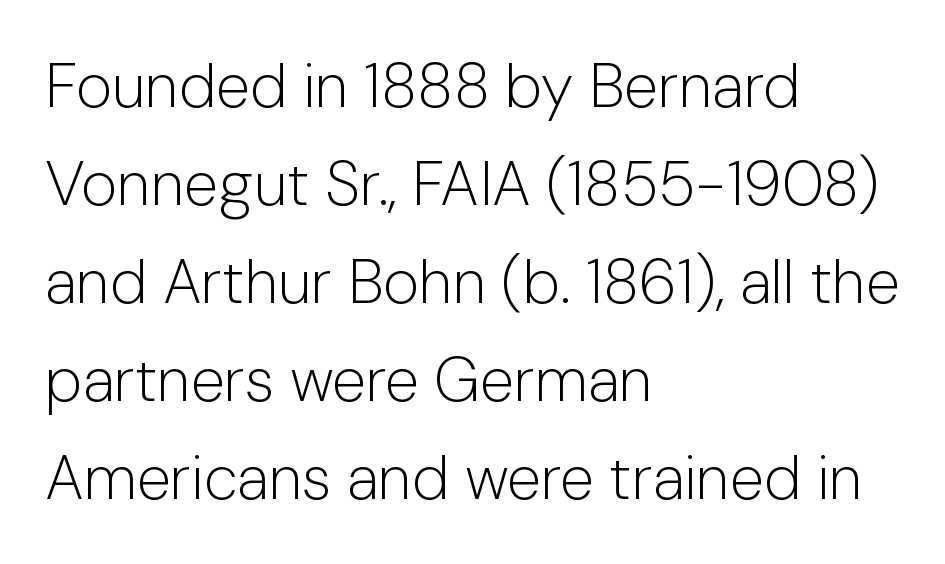
Q: Is the text bold? A: No.
Q: Is the text italic (slanted)? A: No, it is upright.
Q: Is the typeface a serif or a sans-serif typeface? A: Sans-serif.
Q: Is the text underlined? A: No.
Q: How is the paragraph aligned? A: Left-aligned.
Q: Is the spacing between letters normal or unusually wide? A: Normal.
Q: Is the spacing between lines tight, normal or loose? A: Normal.
Q: Width (condensed, normal, or wide)? A: Normal.
Q: Stroke contrast? A: Low.
Q: x-height? A: Medium.
Q: Monospaced? A: No.
